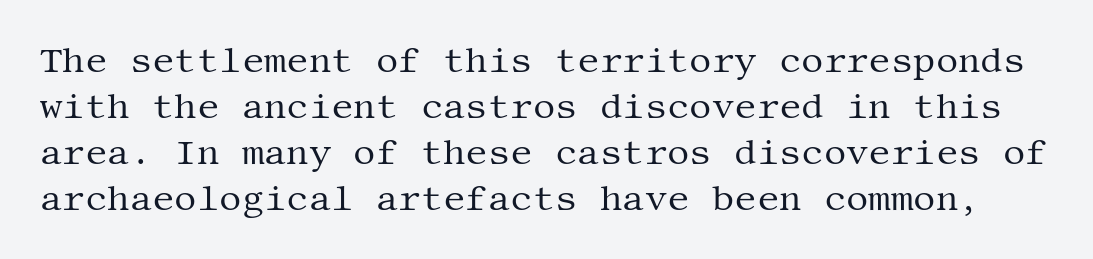
{"serif": "yes", "italic": "no", "bold": "no", "weight": "regular", "width": "normal", "stroke_contrast": "medium", "x_height": "large", "underline": "no", "line_spacing": "normal", "line_spacing_ratio": 1.31, "letter_spacing": "normal", "letter_spacing_em": 0.0, "glyph_px": 35}
